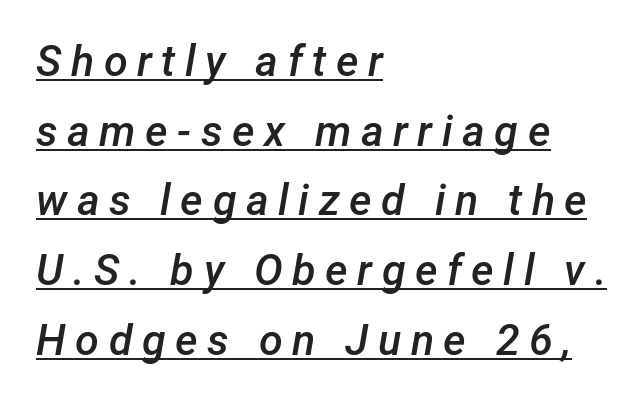
Italic: yes, the glyphs are oblique. A typesetter would call this heavily tracked-out type. A semibold gives these letters moderate extra thickness, short of bold. A student would call this left alignment; a typographer would say flush left, rag right. In designer terms, the underline attribute is active on this setting. The letters advance in unequal steps, a hallmark of proportional type.
